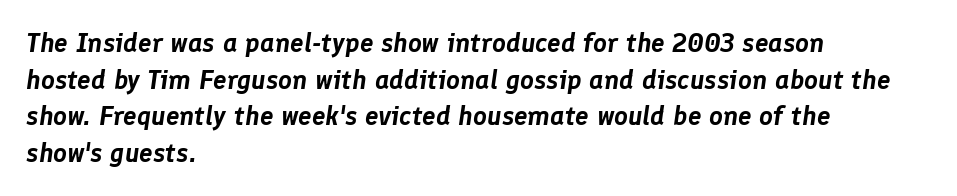
Honestly, the row spacing looks completely unremarkable. Left-aligned paragraph, ragged on the right. The rendering keeps characters at their native spacing. The text carries the slant typical of an italic or oblique font. Clear beneath every line of the passage.
